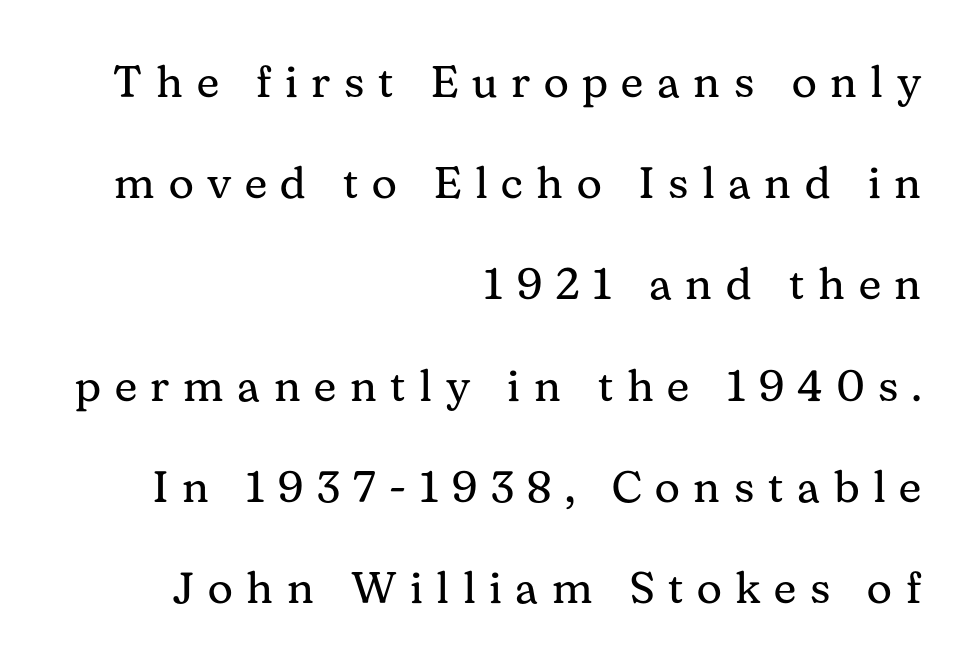
Casual observation: everything's shoved over to the right. Underlining? Definitely not there. Tracking value appears strongly positive — letters spread wide. Reading down the column, the eye jumps a long way to each next line. Weight: not bold — regular or lighter. Stroke terminals: seriffed.
